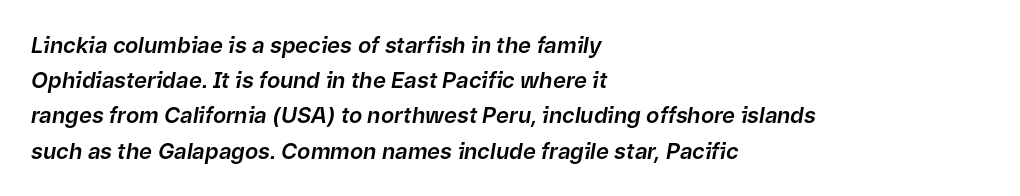
No word sits above an underline. Visually the block forms a straight wall on the left and a jagged coastline on the right. The rendering keeps characters at their native spacing. The typography opts for an oblique posture over an upright one.
